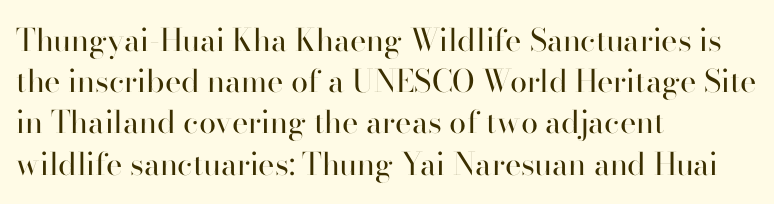
{"serif": "no", "italic": "no", "bold": "no", "weight": "regular", "width": "normal", "stroke_contrast": "high", "x_height": "small", "monospaced": "no", "underline": "no", "align": "left", "line_spacing": "normal", "line_spacing_ratio": 1.33, "letter_spacing": "normal", "letter_spacing_em": 0.0, "glyph_px": 31}
